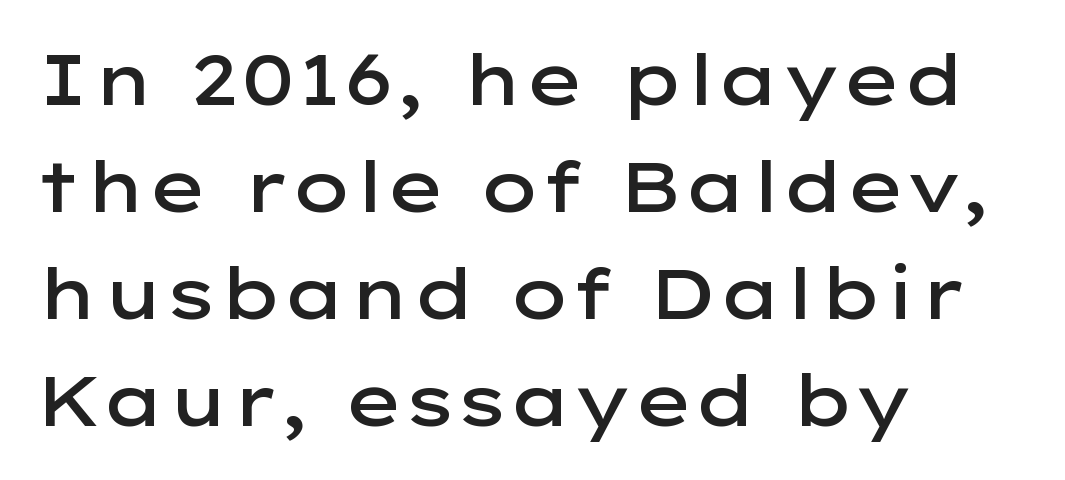
Posture: straight, roman, zero tilt. The words here are not underlined. Evenly set lines give the paragraph a standard silhouette. Grotesque or geometric, the face here clearly has no serifs. The letters are semibold — heavier than regular but short of a full bold.
